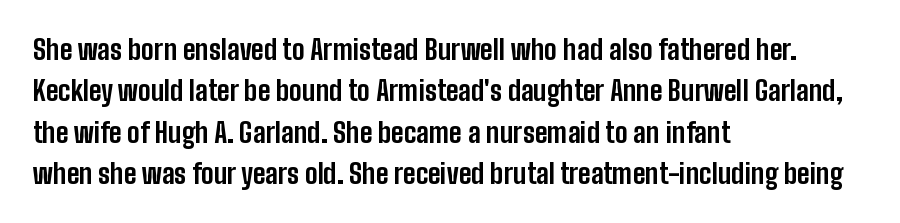
{"italic": "no", "bold": "yes", "underline": "no", "align": "left", "line_spacing": "normal", "line_spacing_ratio": 1.53, "letter_spacing": "normal", "letter_spacing_em": 0.0, "glyph_px": 27}
